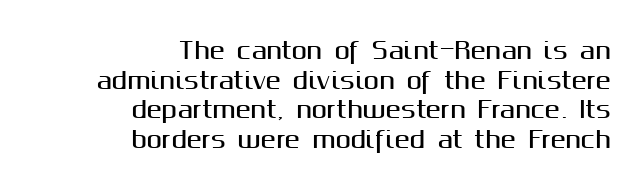
{"italic": "no", "underline": "no", "align": "right", "line_spacing": "normal", "line_spacing_ratio": 1.29, "letter_spacing": "normal", "letter_spacing_em": 0.0, "glyph_px": 23}
